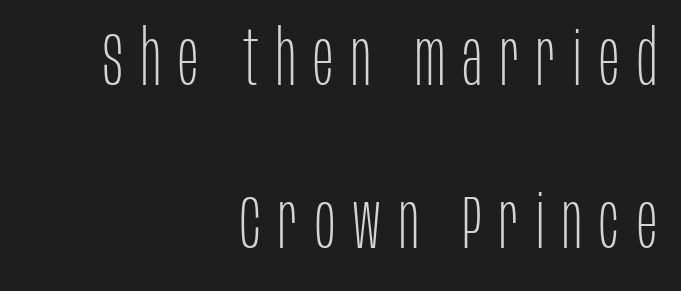
Q: Is the text bold? A: No.
Q: Is the text italic (slanted)? A: No, it is upright.
Q: Is the typeface a serif or a sans-serif typeface? A: Sans-serif.
Q: Is the text underlined? A: No.
Q: How is the paragraph aligned? A: Right-aligned.
Q: Is the spacing between letters normal or unusually wide? A: Unusually wide.
Q: Is the spacing between lines tight, normal or loose? A: Loose.
Q: Width (condensed, normal, or wide)? A: Condensed.
Q: Stroke contrast? A: Low.
Q: x-height? A: Large.
Q: Monospaced? A: No.
